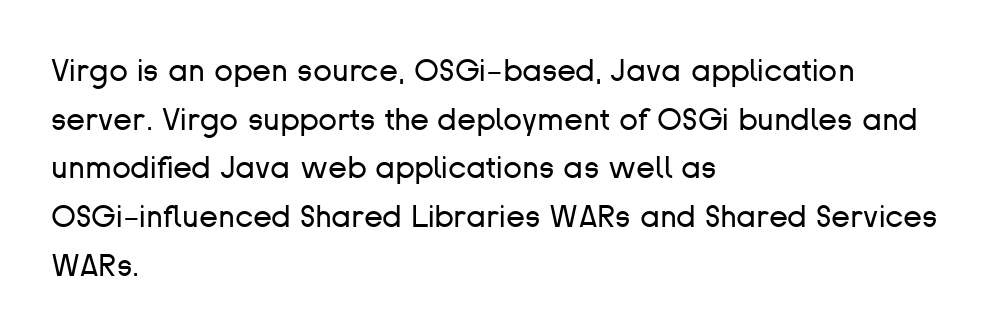
The image shows 31 px regular-weight sans-serif type, upright; set left-aligned, normal line spacing (1.57x), normal letter spacing, not underlined; low stroke contrast and a medium x-height.
